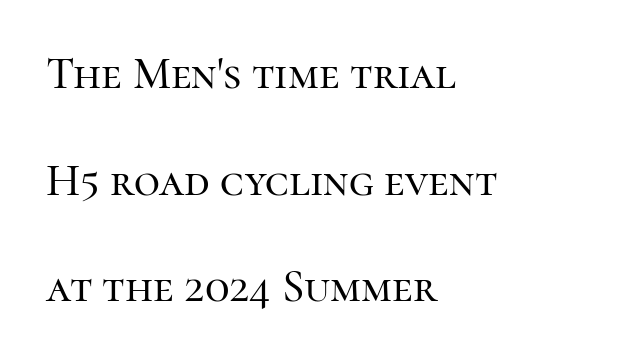
The image shows 45 px serif type, upright; set left-aligned, loose line spacing (2.37x), normal letter spacing, not underlined; high stroke contrast and a medium x-height.
